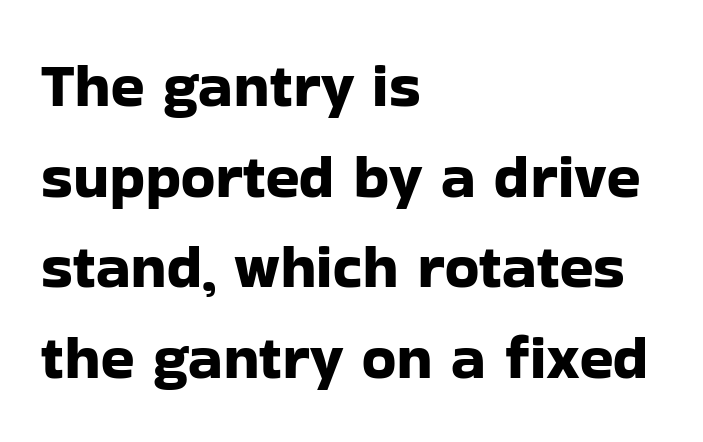
Where is the straight margin? On the left. Font category for this specimen: sans-serif. Baseline-to-baseline distance is the conventional proportion of letter height. The letters advance in unequal steps, a hallmark of proportional type.
